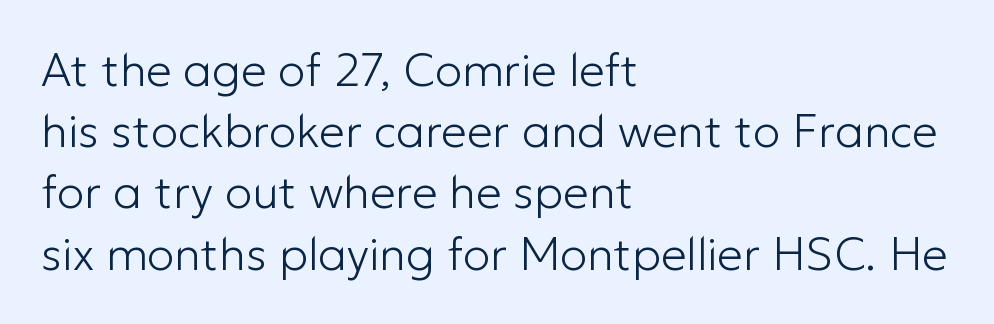
The image shows 46 px light sans-serif type, upright; set left-aligned, normal line spacing (1.33x), normal letter spacing, not underlined; low stroke contrast and a medium x-height.
